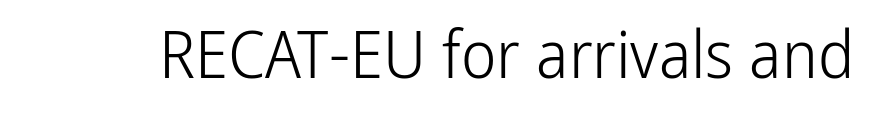
The image shows 67 px light, condensed sans-serif type, upright; set normal letter spacing, not underlined; low stroke contrast and a medium x-height.
